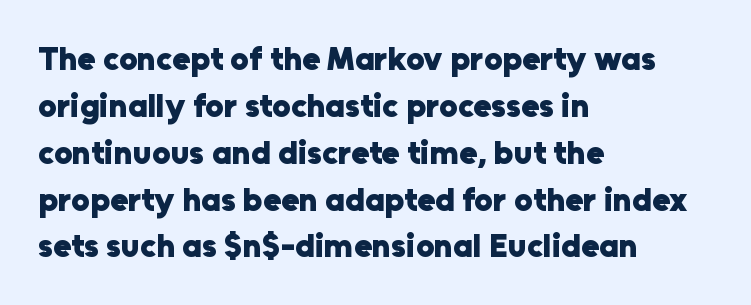
Q: Is the text bold? A: Yes.
Q: Is the text italic (slanted)? A: No, it is upright.
Q: Is the typeface a serif or a sans-serif typeface? A: Sans-serif.
Q: Is the text underlined? A: No.
Q: How is the paragraph aligned? A: Left-aligned.
Q: Is the spacing between letters normal or unusually wide? A: Normal.
Q: Is the spacing between lines tight, normal or loose? A: Normal.
Q: Width (condensed, normal, or wide)? A: Normal.
Q: Stroke contrast? A: Low.
Q: x-height? A: Medium.
Q: Monospaced? A: No.
